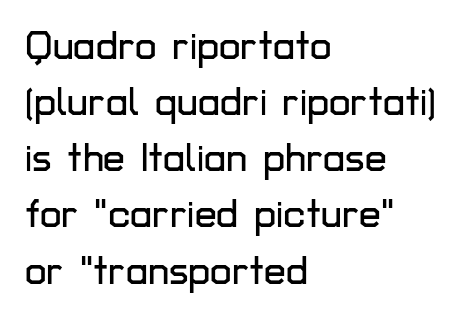
Q: Is the text italic (slanted)? A: No, it is upright.
Q: Is the typeface a serif or a sans-serif typeface? A: Sans-serif.
Q: Is the text underlined? A: No.
Q: How is the paragraph aligned? A: Left-aligned.
Q: Is the spacing between letters normal or unusually wide? A: Normal.
Q: Is the spacing between lines tight, normal or loose? A: Normal.
Q: Width (condensed, normal, or wide)? A: Normal.
Q: Stroke contrast? A: Low.
Q: x-height? A: Medium.
Q: Monospaced? A: No.
